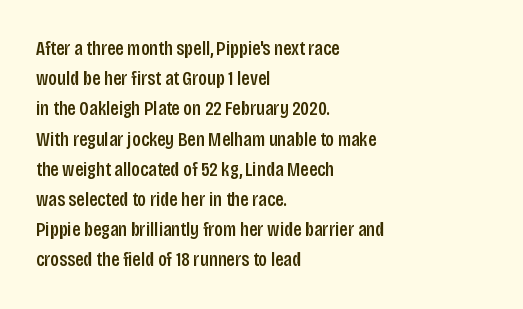
{"italic": "no", "underline": "no", "align": "left", "line_spacing": "normal", "line_spacing_ratio": 1.51, "letter_spacing": "normal", "letter_spacing_em": 0.0, "glyph_px": 20}
